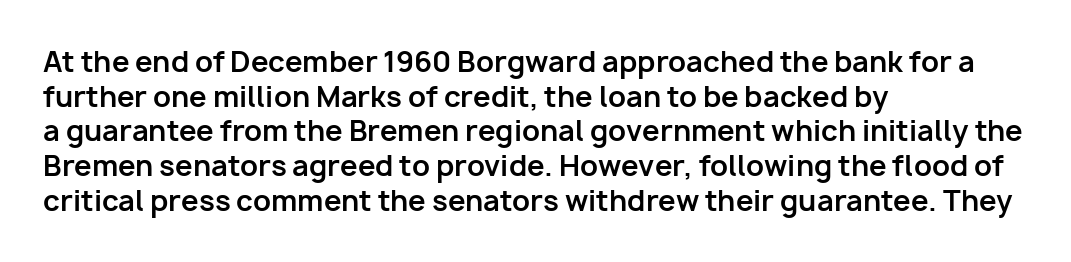
The image shows 28 px bold sans-serif type, upright; set left-aligned, line spacing 1.24x, normal letter spacing, not underlined; low stroke contrast and a medium x-height.
